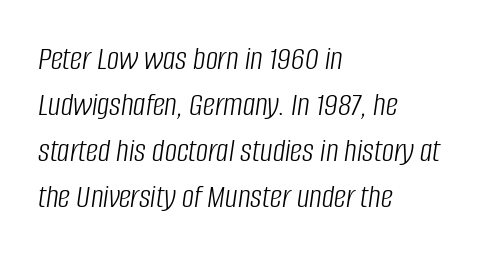
Q: Is the text bold? A: No.
Q: Is the text italic (slanted)? A: Yes, it leans right by about 8 degrees.
Q: Is the text underlined? A: No.
Q: How is the paragraph aligned? A: Left-aligned.
Q: Is the spacing between letters normal or unusually wide? A: Normal.
Q: Is the spacing between lines tight, normal or loose? A: Normal.
Q: Width (condensed, normal, or wide)? A: Condensed.
Q: Stroke contrast? A: Low.
Q: x-height? A: Large.
Q: Monospaced? A: No.
